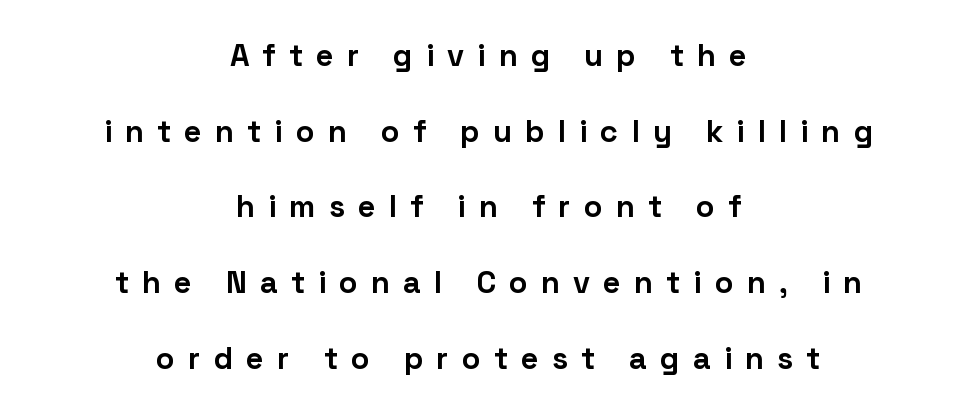
The image shows 31 px bold sans-serif type, upright; set centered, loose line spacing (2.44x), unusually wide letter spacing (+0.42 em), not underlined; low stroke contrast and a medium x-height.
